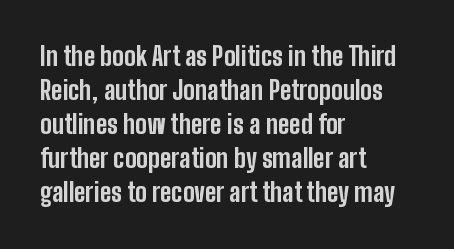
Typeset ragged right — the left edge is the straight one. Words float on clear page, feet unadorned. Vertically, the passage feels balanced, rows spaced as you'd expect. This sample uses plain, unmodified letter spacing. Summary of weight: heavy, a full bold. Characters remain perfectly vertical along every line.
